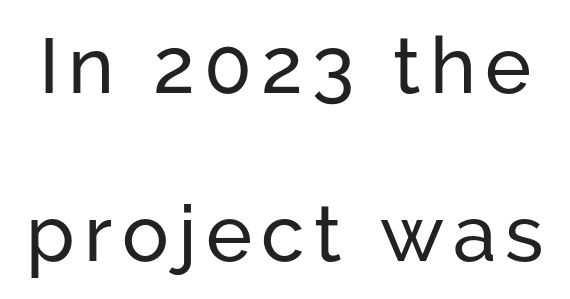
{"serif": "no", "italic": "no", "width": "normal", "stroke_contrast": "low", "x_height": "medium", "monospaced": "no", "underline": "no", "line_spacing": "loose", "line_spacing_ratio": 2.15, "glyph_px": 78}
